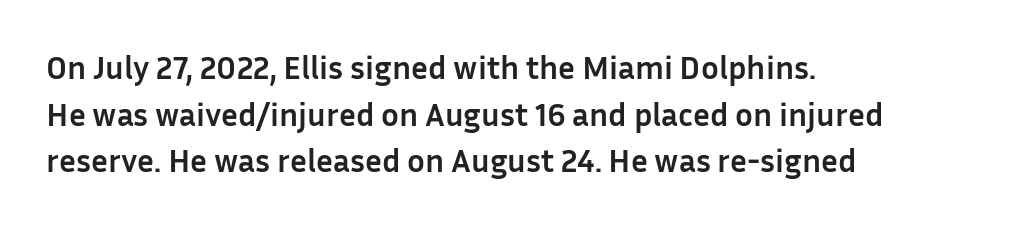
Q: Is the text bold? A: Yes.
Q: Is the text italic (slanted)? A: No, it is upright.
Q: Is the typeface a serif or a sans-serif typeface? A: Sans-serif.
Q: Is the text underlined? A: No.
Q: How is the paragraph aligned? A: Left-aligned.
Q: Is the spacing between letters normal or unusually wide? A: Normal.
Q: Is the spacing between lines tight, normal or loose? A: Normal.
Q: Width (condensed, normal, or wide)? A: Normal.
Q: Stroke contrast? A: Low.
Q: x-height? A: Medium.
Q: Monospaced? A: No.
